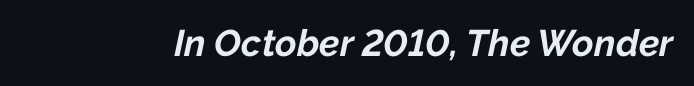
Tall strokes in this sample are angled rather than plumb. Type without underlining. The rendering uses natural spacing where letterforms have individual widths. Spacing between characters is what you'd get straight out of the box. On the weight axis this lands at bold, roughly 700.
